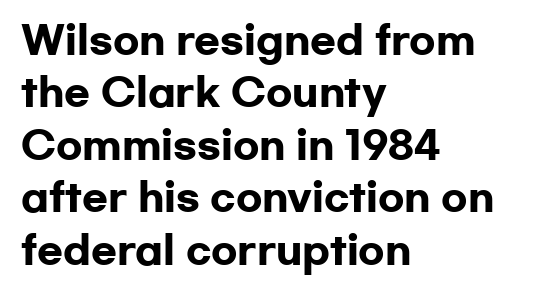
The image shows 38 px heavy, wide sans-serif type, upright; set left-aligned, normal line spacing (1.38x), normal letter spacing, not underlined; low stroke contrast and a medium x-height.
